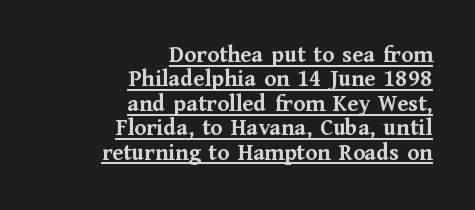
Q: Is the text bold? A: Yes.
Q: Is the text italic (slanted)? A: No, it is upright.
Q: Is the text underlined? A: Yes.
Q: How is the paragraph aligned? A: Right-aligned.
Q: Is the spacing between letters normal or unusually wide? A: Normal.
Q: Is the spacing between lines tight, normal or loose? A: Tight.
